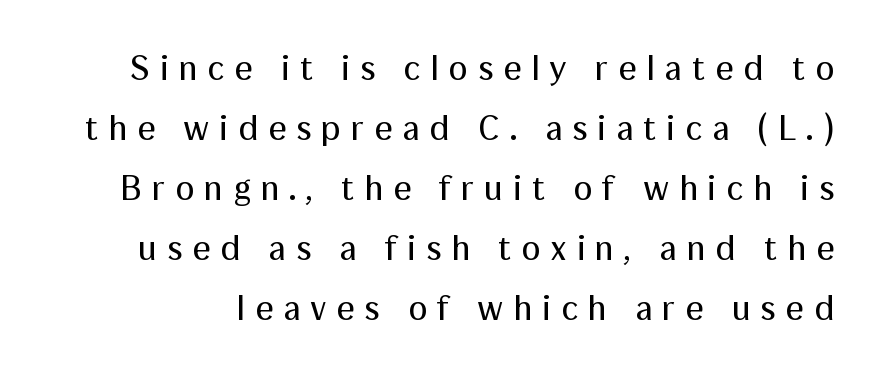
Q: Is the text bold? A: No.
Q: Is the text italic (slanted)? A: No, it is upright.
Q: Is the typeface a serif or a sans-serif typeface? A: Sans-serif.
Q: Is the text underlined? A: No.
Q: Is the spacing between letters normal or unusually wide? A: Unusually wide.
Q: Is the spacing between lines tight, normal or loose? A: Normal.
Q: Width (condensed, normal, or wide)? A: Normal.
Q: Stroke contrast? A: Medium.
Q: x-height? A: Medium.
Q: Monospaced? A: No.
